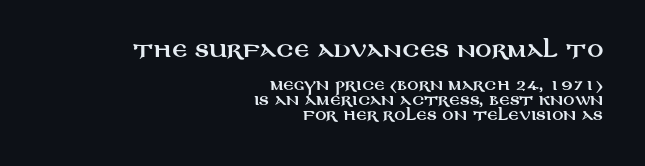
{"italic": "no", "underline": "no", "align": "right", "line_spacing": "tight", "line_spacing_ratio": 1.06, "letter_spacing": "normal", "letter_spacing_em": 0.0, "larger_block": "first", "size_ratio": 1.43, "glyph_px": 20}
